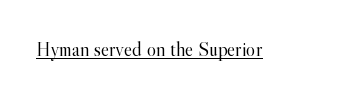
The image shows 20 px text type, upright; set normal letter spacing, underlined.
